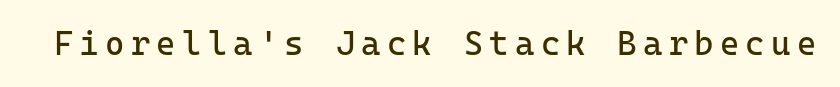
The image shows 33 px regular-weight sans-serif type, upright, monospaced; set not underlined; low stroke contrast and a medium x-height.
